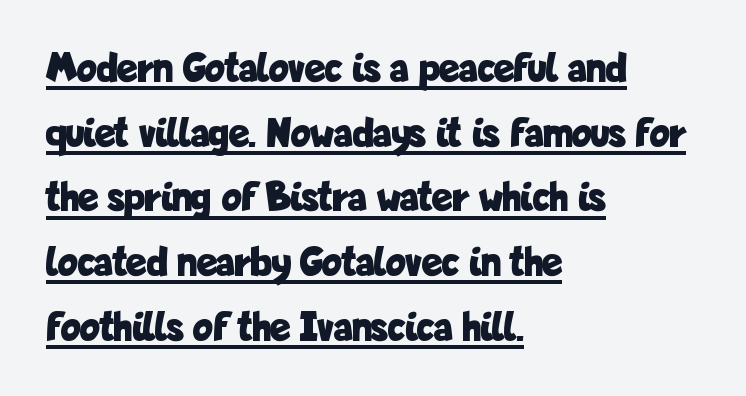
{"serif": "no", "italic": "no", "bold": "yes", "weight": "bold", "width": "condensed", "stroke_contrast": "low", "x_height": "medium", "monospaced": "no", "underline": "yes", "align": "left", "line_spacing": "normal", "line_spacing_ratio": 1.54, "letter_spacing": "normal", "letter_spacing_em": 0.0, "glyph_px": 42}
